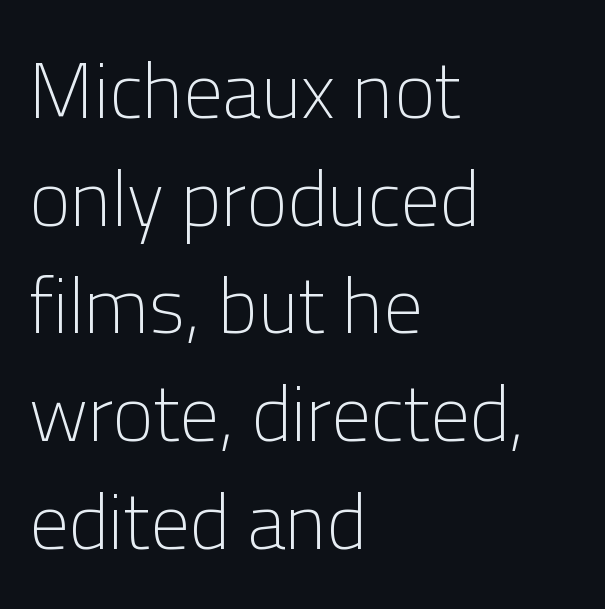
Caption: face not bold, strokes unweighted. Serif or sans? Sans — the stroke terminals are bare. Does extra space separate the letters? No, they use regular spacing. Proportional: the letters do not fall into vertical columns. Horizontal alignment here is leftward, the default for most running prose.
